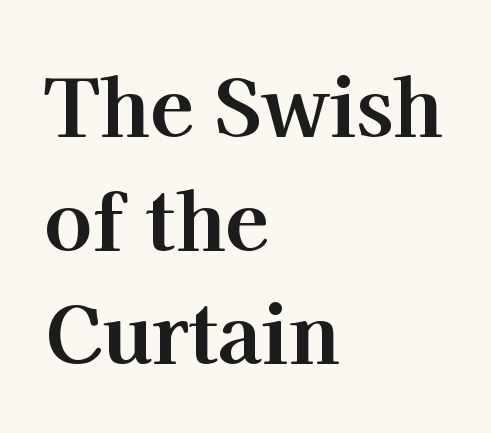
The image shows 80 px bold serif type, upright; set left-aligned, normal line spacing (1.42x), normal letter spacing, not underlined; high stroke contrast and a medium x-height.
